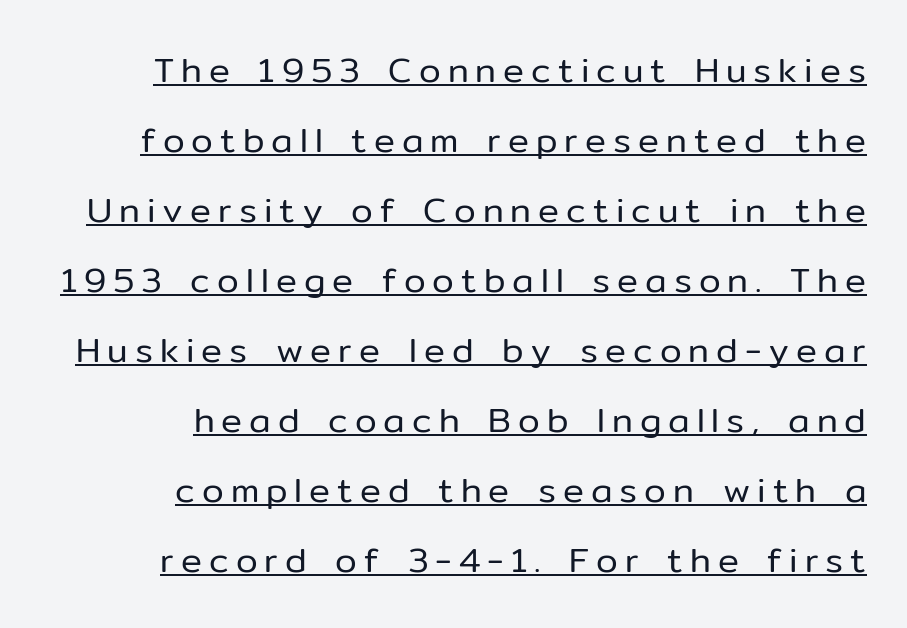
Each new line begins a long way beneath the previous one. Is this a fixed-width face? No — the glyphs have proportional, varying widths. The rendering anchors every line to the right-hand side. If you drew a line through each stem, it would be perfectly vertical.
